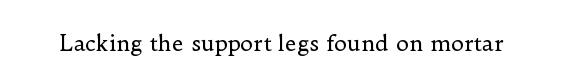
Q: Is the text bold? A: No.
Q: Is the text italic (slanted)? A: No, it is upright.
Q: Is the text underlined? A: No.
Q: Is the spacing between letters normal or unusually wide? A: Normal.
